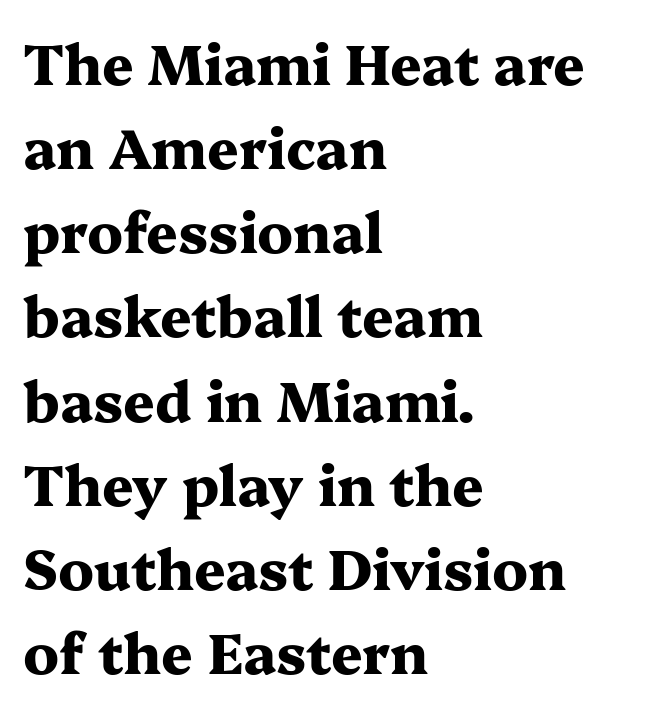
{"serif": "yes", "italic": "no", "bold": "yes", "weight": "heavy", "width": "wide", "stroke_contrast": "medium", "x_height": "medium", "monospaced": "no", "underline": "no", "align": "left", "line_spacing": "normal", "line_spacing_ratio": 1.53, "letter_spacing": "normal", "letter_spacing_em": 0.0, "glyph_px": 55}
